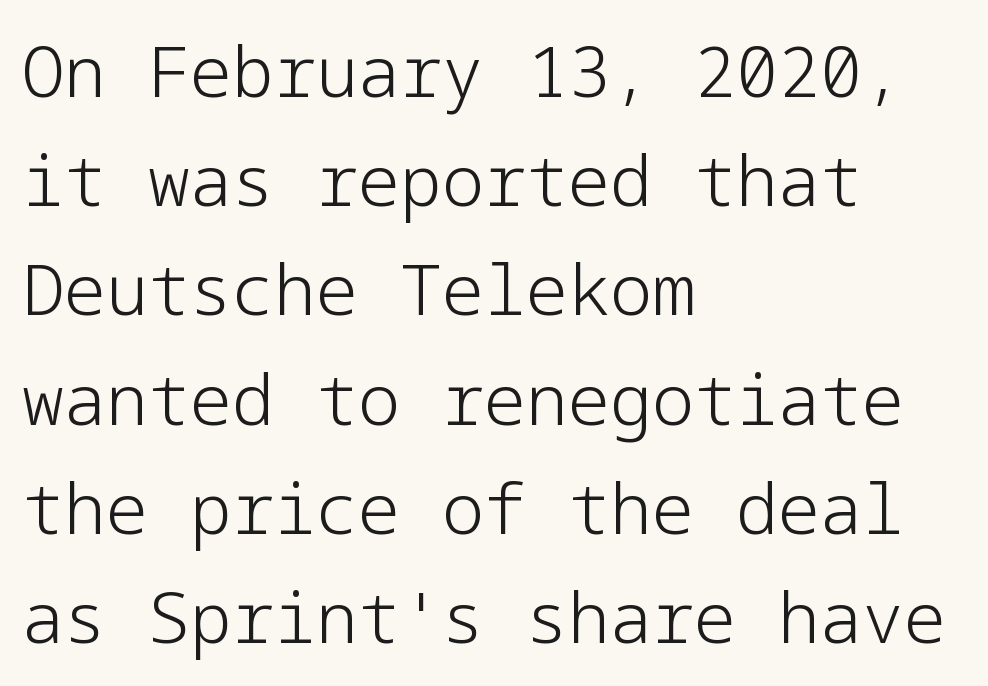
The image shows 70 px light sans-serif type, upright; set left-aligned, normal line spacing (1.56x), normal letter spacing, not underlined; low stroke contrast and a medium x-height.
